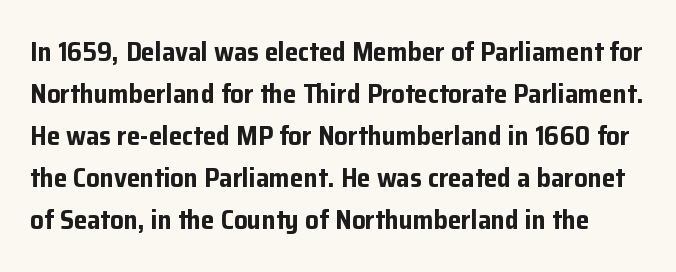
Q: Is the text bold? A: Yes.
Q: Is the text italic (slanted)? A: No, it is upright.
Q: Is the text underlined? A: No.
Q: Is the spacing between letters normal or unusually wide? A: Normal.
Q: Is the spacing between lines tight, normal or loose? A: Normal.
